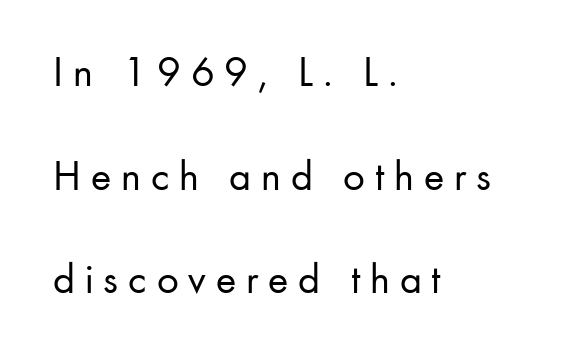
The image shows 43 px regular-weight sans-serif type, upright; set left-aligned, loose line spacing (2.41x), unusually wide letter spacing (+0.23 em), not underlined; low stroke contrast and a small x-height.
